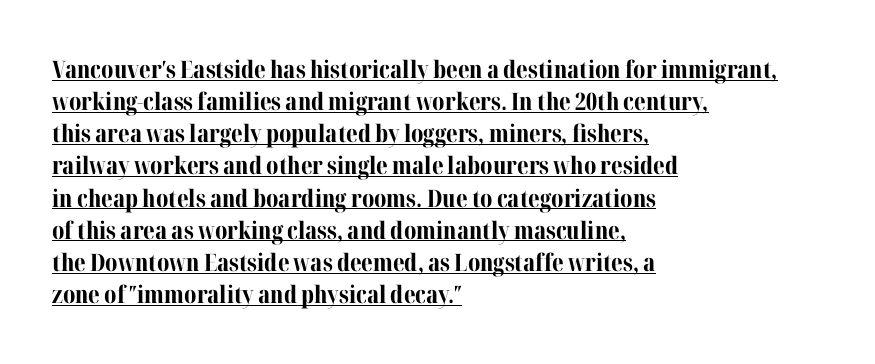
Q: Is the text bold? A: Yes.
Q: Is the text italic (slanted)? A: No, it is upright.
Q: Is the text underlined? A: Yes.
Q: How is the paragraph aligned? A: Left-aligned.
Q: Is the spacing between letters normal or unusually wide? A: Normal.
Q: Is the spacing between lines tight, normal or loose? A: Normal.
